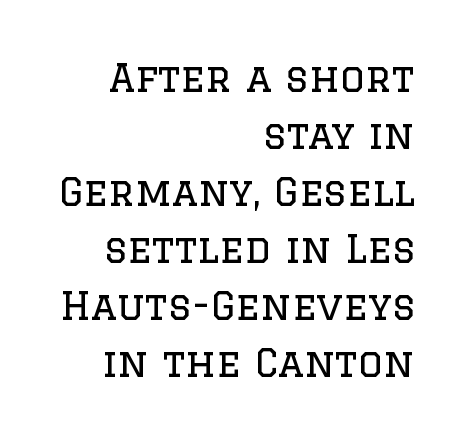
Q: Is the text bold? A: No.
Q: Is the text italic (slanted)? A: No, it is upright.
Q: Is the typeface a serif or a sans-serif typeface? A: Serif.
Q: Is the text underlined? A: No.
Q: How is the paragraph aligned? A: Right-aligned.
Q: Is the spacing between letters normal or unusually wide? A: Normal.
Q: Is the spacing between lines tight, normal or loose? A: Normal.
Q: Width (condensed, normal, or wide)? A: Normal.
Q: Stroke contrast? A: Low.
Q: x-height? A: Large.
Q: Monospaced? A: No.
